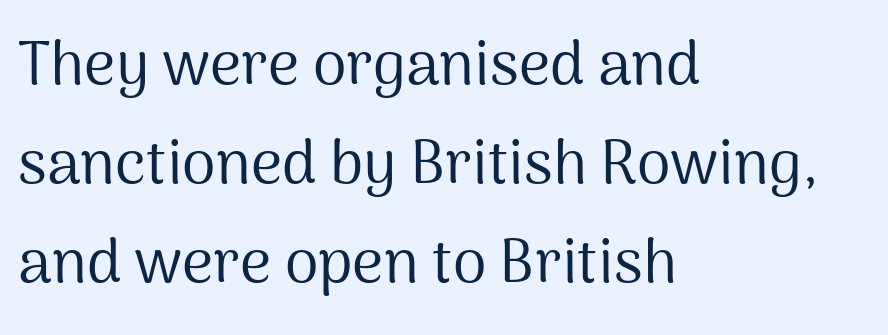
The image shows 61 px regular-weight sans-serif type, upright; set left-aligned, normal line spacing (1.62x), normal letter spacing, not underlined; medium stroke contrast and a medium x-height.
